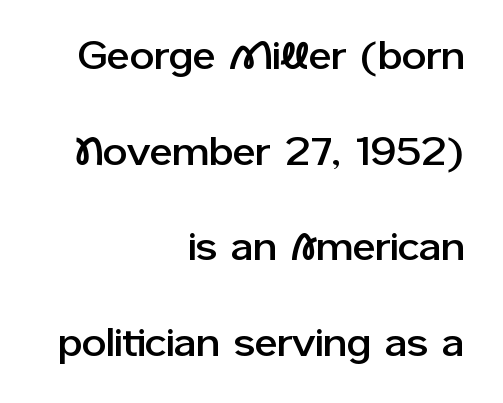
The image shows 39 px sans-serif type, upright; set right-aligned, loose line spacing (2.45x), normal letter spacing, not underlined; low stroke contrast and a medium x-height.
